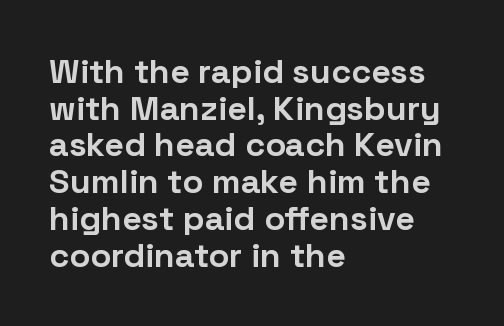
{"serif": "no", "italic": "no", "bold": "yes", "weight": "bold", "width": "normal", "stroke_contrast": "low", "x_height": "medium", "monospaced": "no", "underline": "no", "align": "left", "line_spacing": "tight", "line_spacing_ratio": 1.08, "letter_spacing": "normal", "letter_spacing_em": 0.0, "glyph_px": 34}
